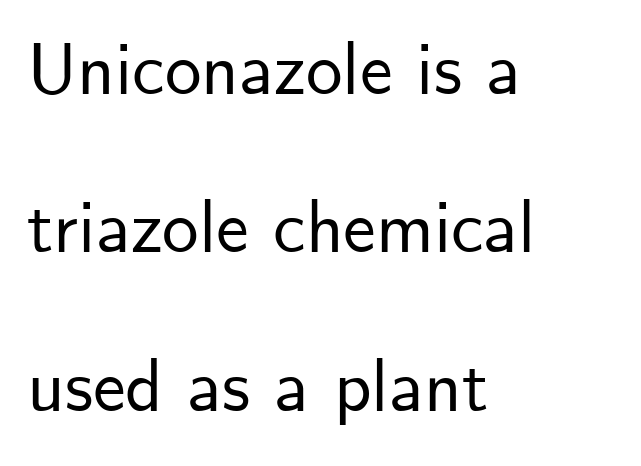
Vertical strokes here are truly vertical. Line spacing here is loose. Each letter keeps its own natural width here, so spacing adapts to shape. The letters sit at their default tracking, neither squeezed nor spread. Leftover space on each line is placed entirely after the last word.
